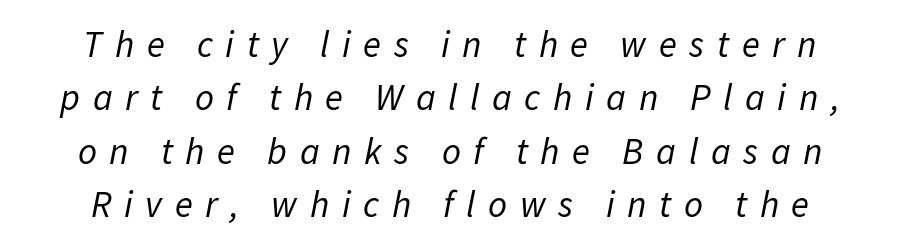
The image shows 37 px regular-weight type, italic (leaning right); set normal line spacing (1.44x), unusually wide letter spacing (+0.34 em), not underlined; low stroke contrast and a medium x-height.
